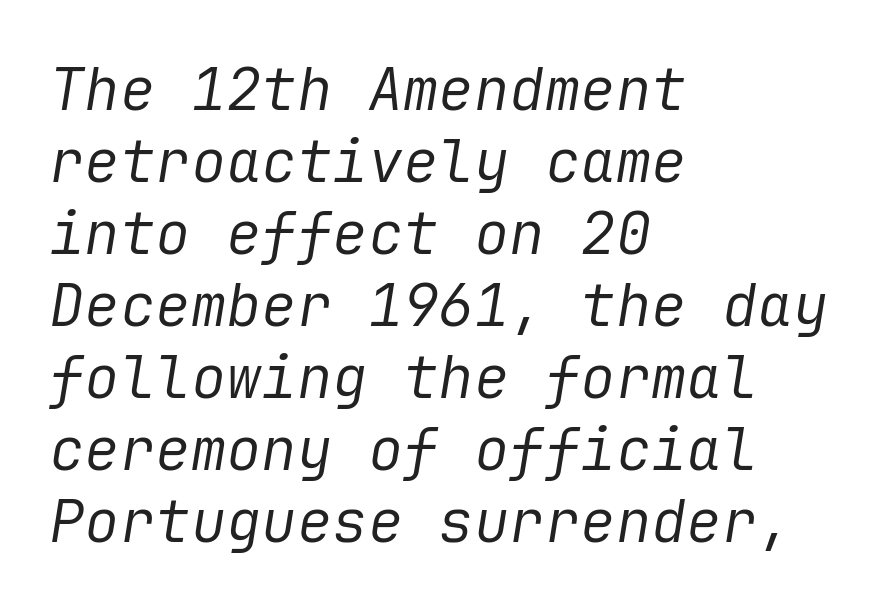
Decoration check: the copy has no underline. Casual observation: everything's shoved over to the left. Ink coverage per letter is moderate at most. Does the lettering tilt? It does — this is italic. Here the glyphs are tracked normally, forming tight word shapes.
